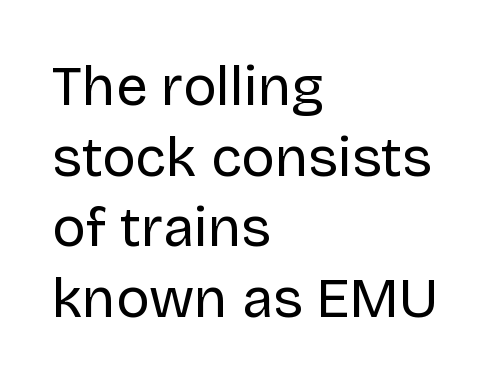
The glyphs are unaccompanied by any horizontal stroke below them. Nope, no serifs anywhere on these letters. Proportional: the letters do not fall into vertical columns. These lines keep a tight, regular rhythm from letter to letter. Leading: standard.
